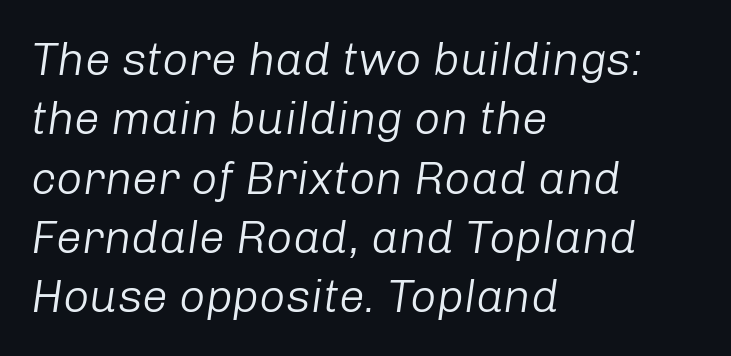
Q: Is the text bold? A: No.
Q: Is the text italic (slanted)? A: Yes, it leans right by about 8 degrees.
Q: Is the text underlined? A: No.
Q: How is the paragraph aligned? A: Left-aligned.
Q: Is the spacing between letters normal or unusually wide? A: Normal.
Q: Is the spacing between lines tight, normal or loose? A: Normal.
Q: Width (condensed, normal, or wide)? A: Normal.
Q: Stroke contrast? A: Low.
Q: x-height? A: Medium.
Q: Monospaced? A: No.
